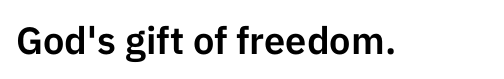
Q: Is the text italic (slanted)? A: No, it is upright.
Q: Is the typeface a serif or a sans-serif typeface? A: Sans-serif.
Q: Is the text underlined? A: No.
Q: Is the spacing between letters normal or unusually wide? A: Normal.
Q: Width (condensed, normal, or wide)? A: Normal.
Q: Stroke contrast? A: Low.
Q: x-height? A: Medium.
Q: Monospaced? A: No.
